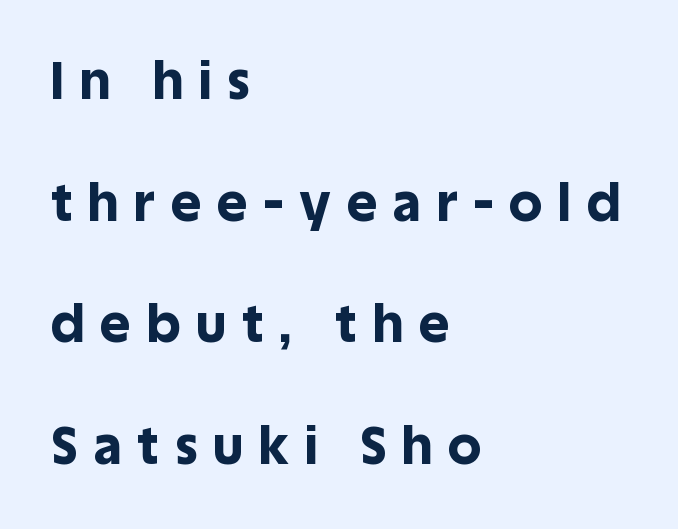
{"serif": "no", "italic": "no", "bold": "yes", "weight": "bold", "width": "normal", "x_height": "large", "monospaced": "no", "underline": "no", "align": "left", "line_spacing": "loose", "line_spacing_ratio": 2.34, "letter_spacing": "wide", "letter_spacing_em": 0.31, "glyph_px": 52}
